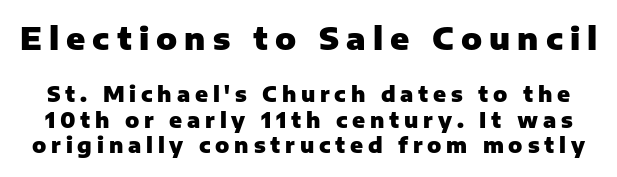
{"serif": "no", "italic": "no", "bold": "yes", "weight": "heavy", "width": "normal", "stroke_contrast": "low", "x_height": "medium", "monospaced": "no", "underline": "no", "line_spacing_ratio": 1.21, "letter_spacing": "wide", "letter_spacing_em": 0.23, "larger_block": "first", "size_ratio": 1.48, "glyph_px": 31}
